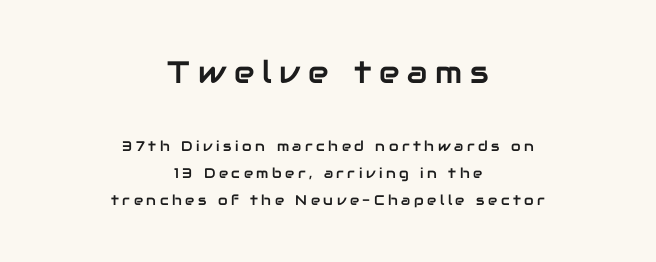
Q: Is the text italic (slanted)? A: No, it is upright.
Q: Is the typeface a serif or a sans-serif typeface? A: Sans-serif.
Q: Is the text underlined? A: No.
Q: How is the paragraph aligned? A: Centered.
Q: Is the spacing between letters normal or unusually wide? A: Unusually wide.
Q: Is the spacing between lines tight, normal or loose? A: Loose.
Q: Which block of text is set in a larger size, the first (top) or the second (bottom)? A: The first (top) one.
Q: Width (condensed, normal, or wide)? A: Normal.
Q: Stroke contrast? A: Low.
Q: x-height? A: Medium.
Q: Monospaced? A: No.
